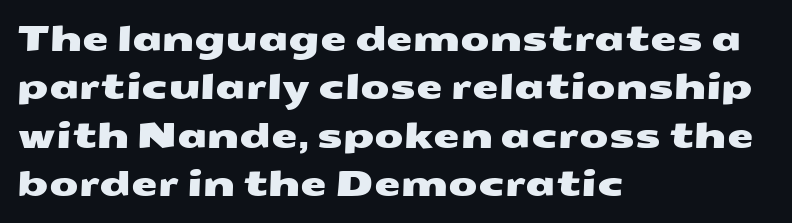
Q: Is the typeface a serif or a sans-serif typeface? A: Sans-serif.
Q: Is the text underlined? A: No.
Q: How is the paragraph aligned? A: Left-aligned.
Q: Is the spacing between letters normal or unusually wide? A: Normal.
Q: Is the spacing between lines tight, normal or loose? A: Normal.
Q: Width (condensed, normal, or wide)? A: Wide.
Q: Stroke contrast? A: Medium.
Q: x-height? A: Medium.
Q: Monospaced? A: No.
